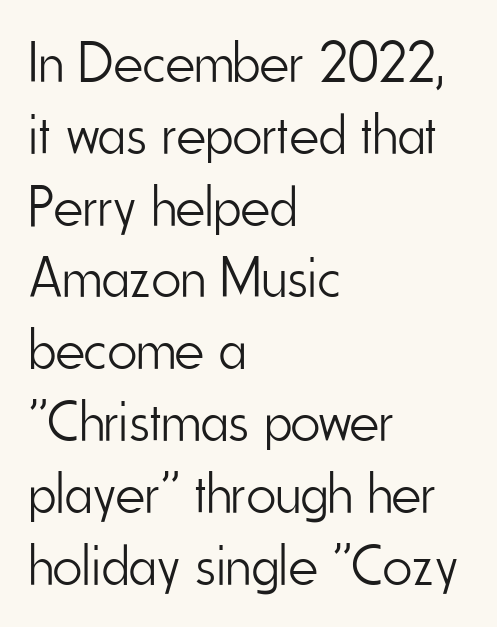
The image shows 57 px light, condensed sans-serif type, upright; set left-aligned, normal line spacing (1.26x), normal letter spacing, not underlined; low stroke contrast and a small x-height.
